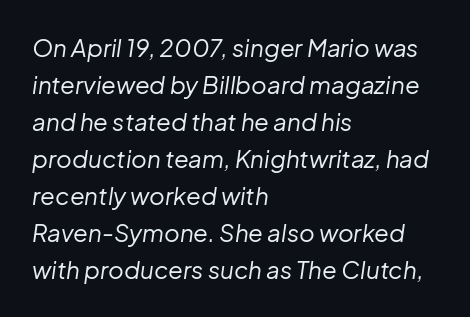
The image shows 24 px text type, italic (leaning right); set left-aligned, normal line spacing (1.54x), normal letter spacing, not underlined.
